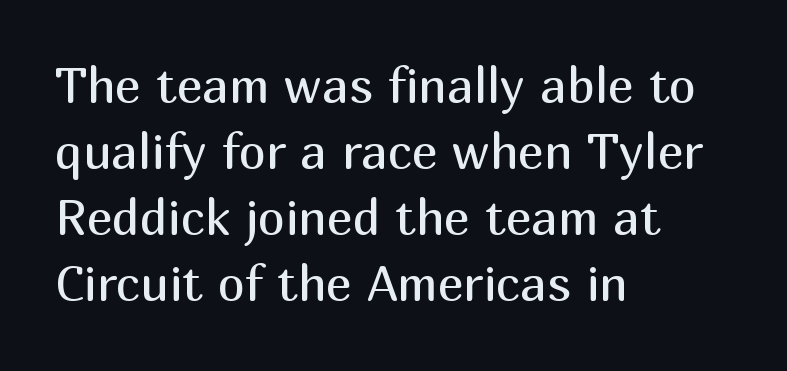
{"serif": "no", "italic": "no", "bold": "no", "weight": "regular", "width": "normal", "stroke_contrast": "medium", "x_height": "medium", "monospaced": "no", "underline": "no", "align": "left", "line_spacing": "normal", "line_spacing_ratio": 1.35, "letter_spacing": "normal", "letter_spacing_em": 0.0, "glyph_px": 49}
